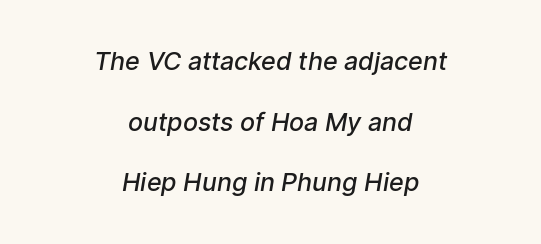
The image shows 25 px text type; set centered, loose line spacing (2.43x), normal letter spacing, not underlined.
